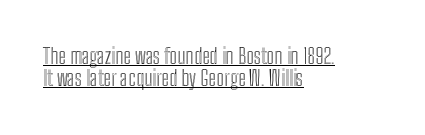
The image shows 21 px text type, upright; set left-aligned, tight line spacing (1.06x), normal letter spacing, underlined.
